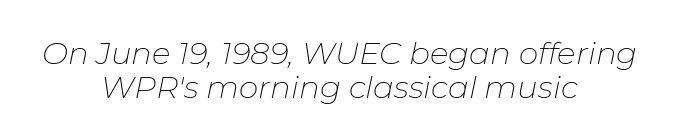
Q: Is the text bold? A: No.
Q: Is the text italic (slanted)? A: Yes, it leans right by about 11 degrees.
Q: Is the text underlined? A: No.
Q: How is the paragraph aligned? A: Centered.
Q: Is the spacing between letters normal or unusually wide? A: Normal.
Q: Is the spacing between lines tight, normal or loose? A: Tight.
Q: Width (condensed, normal, or wide)? A: Normal.
Q: Stroke contrast? A: Low.
Q: x-height? A: Medium.
Q: Monospaced? A: No.
